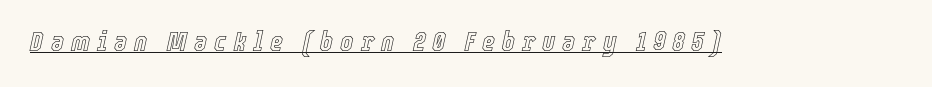
Each letter keeps its own natural width here, so spacing adapts to shape. The font's italic variant was chosen for this text. Compared with undecorated copy, this sample adds a rule below the words. Characters follow at a spacing far wider than the type designer built in.
